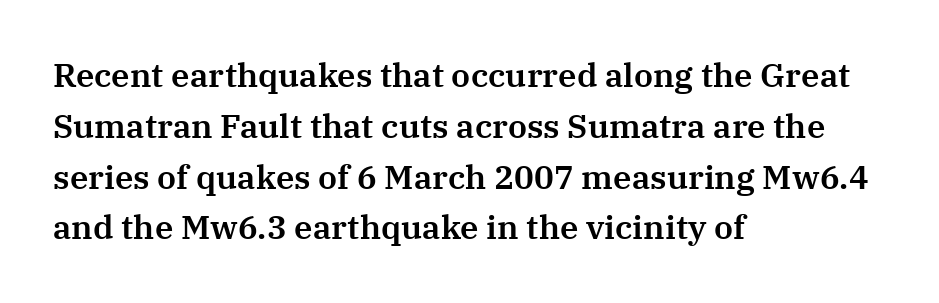
Successive baselines arrive at the customary interval. Each row of text sits above clean, open space. Honestly, the letter spacing is just normal — you wouldn't notice it. Spacing verdict: proportional, widths tailored to each character.
